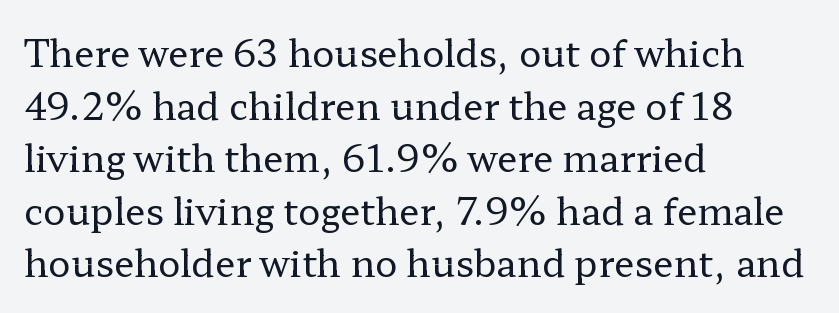
Q: Is the text bold? A: No.
Q: Is the text italic (slanted)? A: No, it is upright.
Q: Is the typeface a serif or a sans-serif typeface? A: Serif.
Q: Is the text underlined? A: No.
Q: How is the paragraph aligned? A: Left-aligned.
Q: Is the spacing between letters normal or unusually wide? A: Normal.
Q: Is the spacing between lines tight, normal or loose? A: Normal.
Q: Width (condensed, normal, or wide)? A: Wide.
Q: Stroke contrast? A: Low.
Q: x-height? A: Medium.
Q: Monospaced? A: No.
